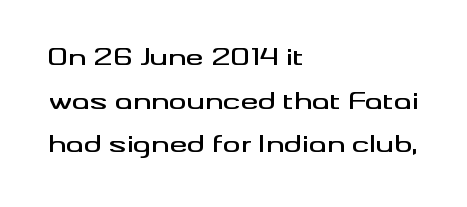
Q: Is the text italic (slanted)? A: No, it is upright.
Q: Is the text underlined? A: No.
Q: How is the paragraph aligned? A: Left-aligned.
Q: Is the spacing between letters normal or unusually wide? A: Normal.
Q: Is the spacing between lines tight, normal or loose? A: Loose.
